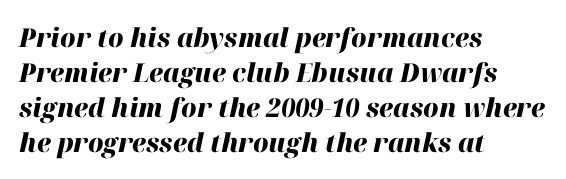
Q: Is the text bold? A: Yes.
Q: Is the text italic (slanted)? A: Yes, it leans right by about 12 degrees.
Q: Is the text underlined? A: No.
Q: How is the paragraph aligned? A: Left-aligned.
Q: Is the spacing between letters normal or unusually wide? A: Normal.
Q: Is the spacing between lines tight, normal or loose? A: Normal.
